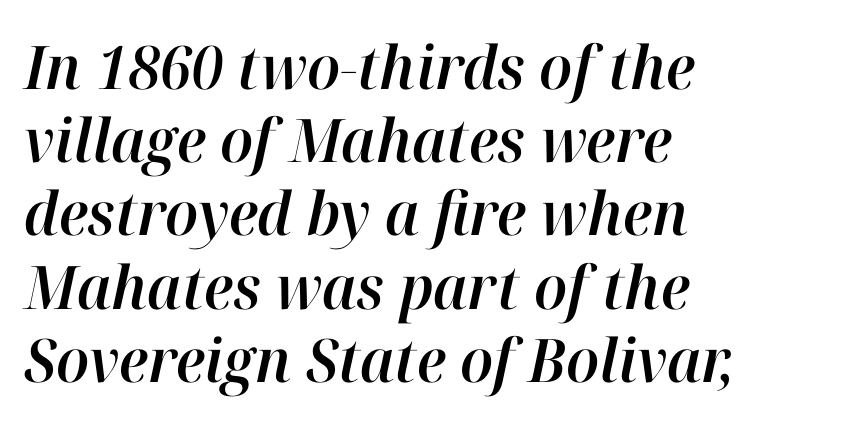
Q: Is the text italic (slanted)? A: Yes, it leans right by about 12 degrees.
Q: Is the text underlined? A: No.
Q: How is the paragraph aligned? A: Left-aligned.
Q: Is the spacing between letters normal or unusually wide? A: Normal.
Q: Width (condensed, normal, or wide)? A: Normal.
Q: Stroke contrast? A: High.
Q: x-height? A: Medium.
Q: Monospaced? A: No.
